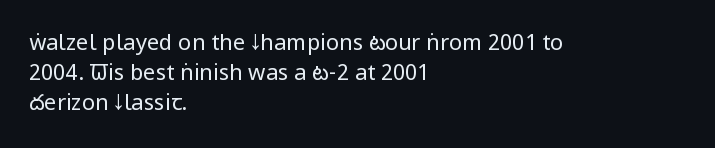
The image shows 22 px text type, upright; set left-aligned, normal line spacing (1.36x), normal letter spacing, not underlined.
